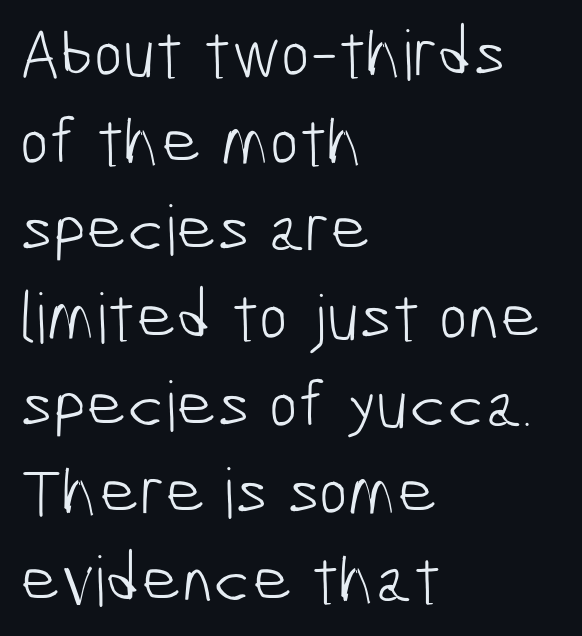
{"serif": "no", "bold": "no", "weight": "light", "width": "condensed", "stroke_contrast": "low", "x_height": "medium", "monospaced": "no", "underline": "no", "align": "left", "line_spacing": "normal", "line_spacing_ratio": 1.27, "letter_spacing": "normal", "letter_spacing_em": 0.0, "glyph_px": 69}
